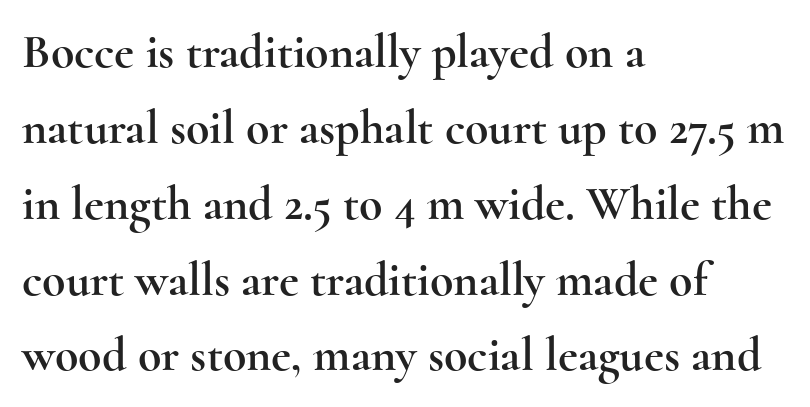
Q: Is the text italic (slanted)? A: No, it is upright.
Q: Is the typeface a serif or a sans-serif typeface? A: Serif.
Q: Is the text underlined? A: No.
Q: How is the paragraph aligned? A: Left-aligned.
Q: Is the spacing between letters normal or unusually wide? A: Normal.
Q: Is the spacing between lines tight, normal or loose? A: Normal.
Q: Width (condensed, normal, or wide)? A: Wide.
Q: x-height? A: Small.
Q: Monospaced? A: No.
